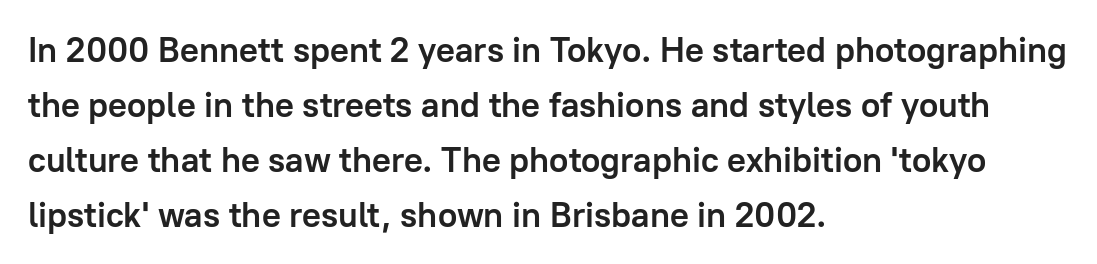
Each letter keeps its own natural width here, so spacing adapts to shape. Casual observation: everything's shoved over to the left. Type style note: lacks serifs. The letters sit at their default tracking, neither squeezed nor spread. In terms of posture, this sample is upright. Set as a true bold cut, around the 700 mark.
